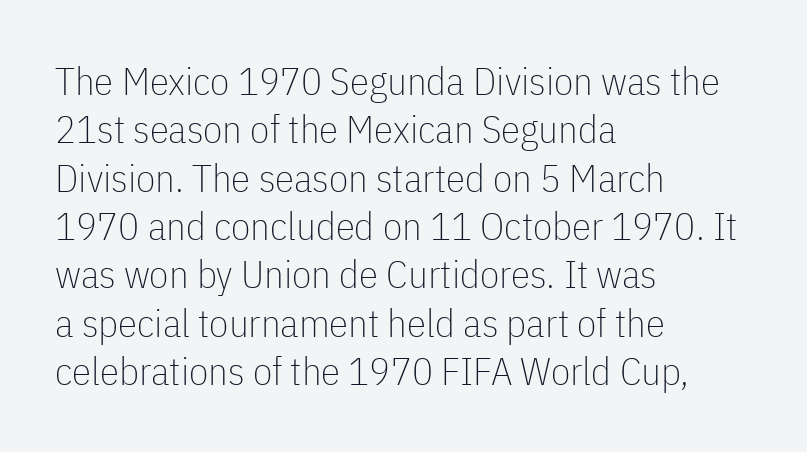
Q: Is the text bold? A: No.
Q: Is the text italic (slanted)? A: No, it is upright.
Q: Is the typeface a serif or a sans-serif typeface? A: Sans-serif.
Q: Is the text underlined? A: No.
Q: How is the paragraph aligned? A: Left-aligned.
Q: Is the spacing between letters normal or unusually wide? A: Normal.
Q: Width (condensed, normal, or wide)? A: Condensed.
Q: Stroke contrast? A: Low.
Q: x-height? A: Medium.
Q: Monospaced? A: No.
